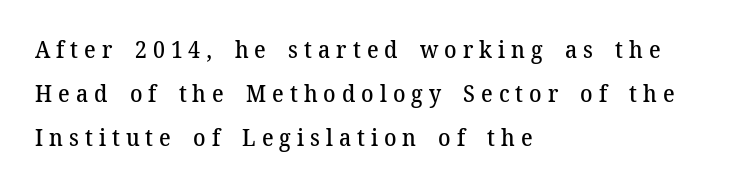
Students, note that the glyphs here are deliberately spaced far apart. Nope, not italic — everything's standing straight. These lines stack with their left ends in a neat column. What weight is shown? A semibold, between regular and bold. Bare-footed words on every line. Regarding leading, the lines here are spaced well apart.
